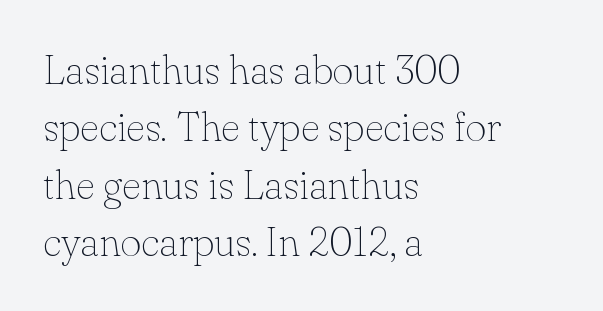
Q: Is the text bold? A: No.
Q: Is the text italic (slanted)? A: No, it is upright.
Q: Is the typeface a serif or a sans-serif typeface? A: Serif.
Q: Is the text underlined? A: No.
Q: How is the paragraph aligned? A: Left-aligned.
Q: Is the spacing between letters normal or unusually wide? A: Normal.
Q: Is the spacing between lines tight, normal or loose? A: Normal.
Q: Width (condensed, normal, or wide)? A: Normal.
Q: Stroke contrast? A: Low.
Q: x-height? A: Small.
Q: Monospaced? A: No.
